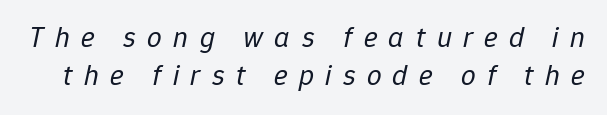
The image shows 29 px regular-weight type, italic (leaning right); set normal line spacing (1.31x), unusually wide letter spacing (+0.39 em), not underlined; low stroke contrast and a medium x-height.
